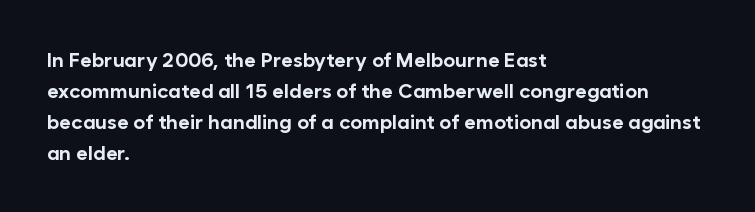
Q: Is the text bold? A: Yes.
Q: Is the text italic (slanted)? A: No, it is upright.
Q: Is the text underlined? A: No.
Q: How is the paragraph aligned? A: Left-aligned.
Q: Is the spacing between letters normal or unusually wide? A: Normal.
Q: Is the spacing between lines tight, normal or loose? A: Normal.
